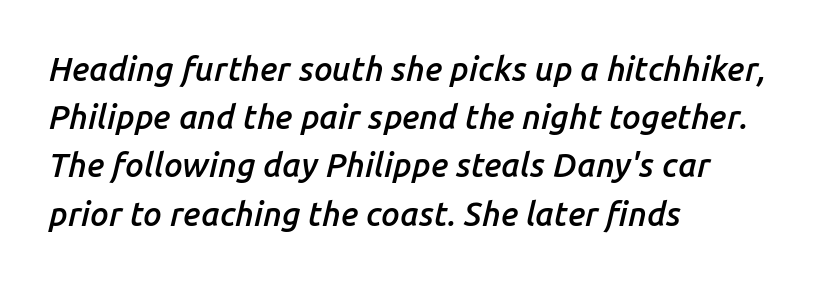
The image shows 33 px semibold type, italic (leaning right); set left-aligned, normal line spacing (1.46x), normal letter spacing, not underlined; low stroke contrast and a medium x-height.
